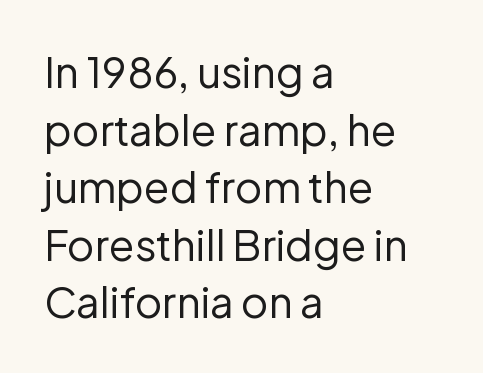
The image shows 42 px regular-weight sans-serif type, upright; set left-aligned, normal line spacing (1.37x), normal letter spacing, not underlined; low stroke contrast and a medium x-height.
